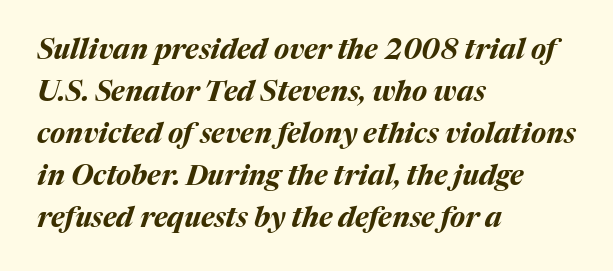
{"italic": "yes", "lean": "right", "slant_degrees": 17, "bold": "yes", "weight": "bold", "width": "normal", "stroke_contrast": "medium", "x_height": "medium", "monospaced": "no", "underline": "no", "align": "left", "line_spacing": "normal", "line_spacing_ratio": 1.5, "letter_spacing": "normal", "letter_spacing_em": 0.0, "glyph_px": 28}
